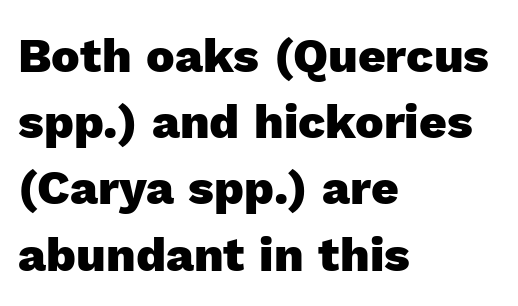
Q: Is the text bold? A: Yes.
Q: Is the text italic (slanted)? A: No, it is upright.
Q: Is the typeface a serif or a sans-serif typeface? A: Sans-serif.
Q: Is the text underlined? A: No.
Q: How is the paragraph aligned? A: Left-aligned.
Q: Is the spacing between letters normal or unusually wide? A: Normal.
Q: Is the spacing between lines tight, normal or loose? A: Normal.
Q: Width (condensed, normal, or wide)? A: Normal.
Q: x-height? A: Medium.
Q: Monospaced? A: No.
